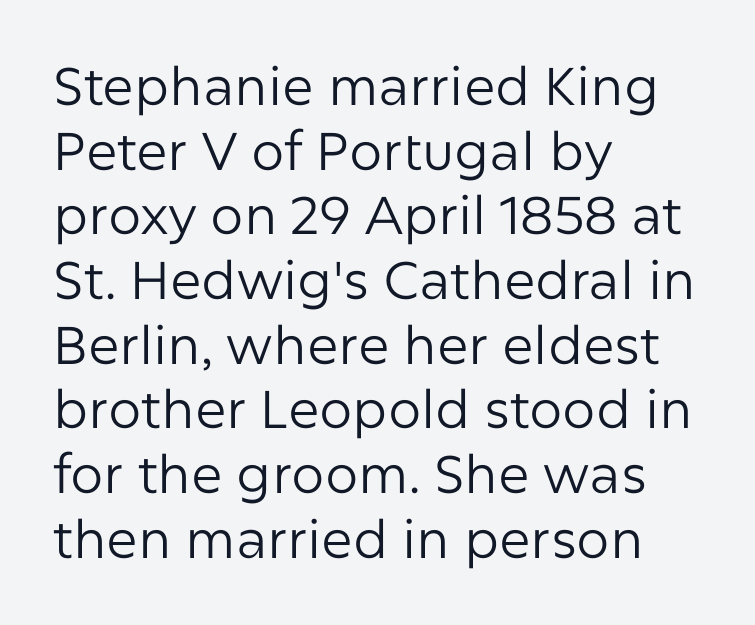
The image shows 53 px regular-weight sans-serif type, upright; set left-aligned, line spacing 1.22x, normal letter spacing, not underlined; low stroke contrast and a medium x-height.
